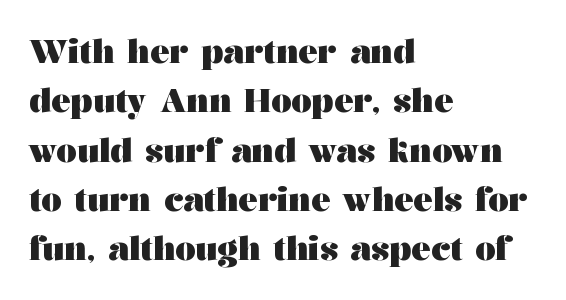
The letters stand straight up with perfectly vertical stems. Typographic density is high because the face is bold. The vertical gap from one line to the next is medium. In terms of letterspacing, this is plain default setting.
